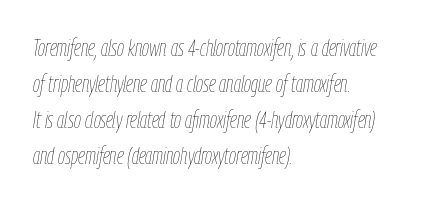
Q: Is the text bold? A: No.
Q: Is the text italic (slanted)? A: Yes, it leans right by about 9 degrees.
Q: Is the text underlined? A: No.
Q: How is the paragraph aligned? A: Left-aligned.
Q: Is the spacing between letters normal or unusually wide? A: Normal.
Q: Is the spacing between lines tight, normal or loose? A: Normal.
